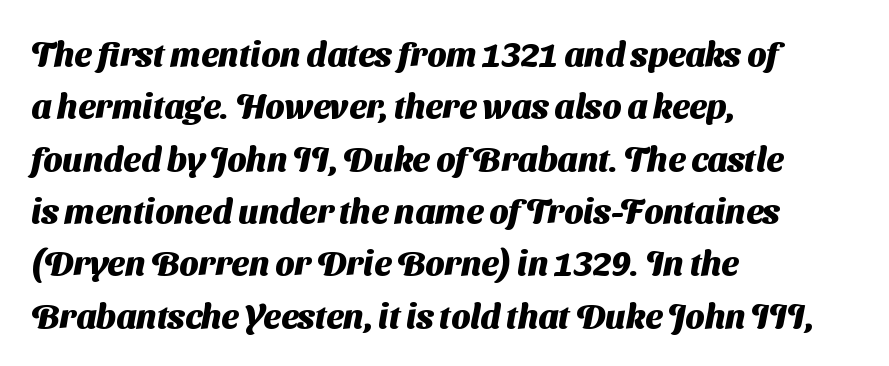
{"serif": "no", "bold": "yes", "weight": "heavy", "width": "normal", "stroke_contrast": "medium", "x_height": "medium", "monospaced": "no", "underline": "no", "align": "left", "line_spacing": "normal", "line_spacing_ratio": 1.54, "letter_spacing": "normal", "letter_spacing_em": 0.0, "glyph_px": 34}
